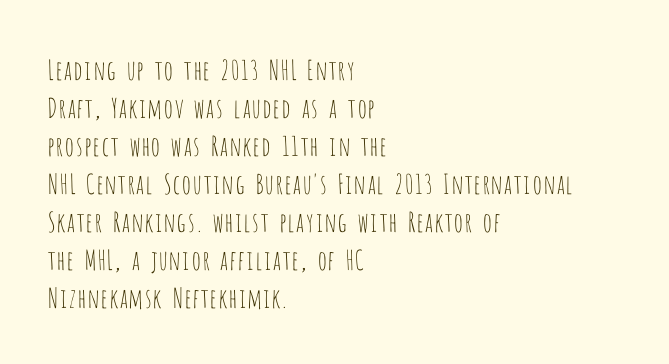
Q: Is the text bold? A: No.
Q: Is the text italic (slanted)? A: No, it is upright.
Q: Is the text underlined? A: No.
Q: How is the paragraph aligned? A: Left-aligned.
Q: Is the spacing between letters normal or unusually wide? A: Normal.
Q: Is the spacing between lines tight, normal or loose? A: Normal.
